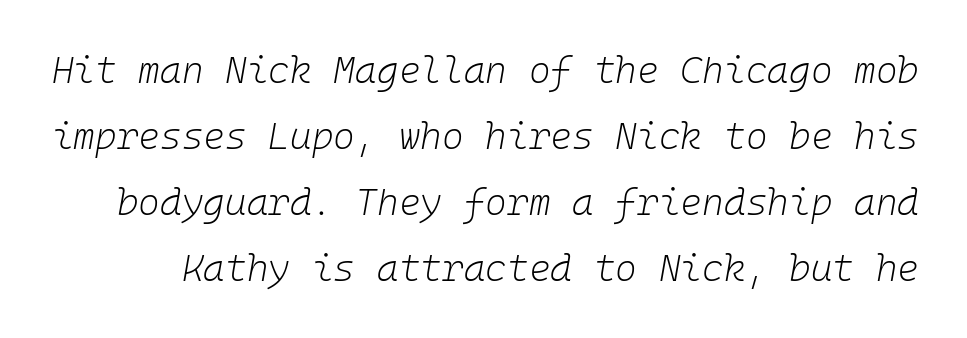
Anything drawn beneath the words? Only blank space. Heaviness? Minimal to ordinary, like unemphasized prose. A typesetter would mark this as italic. This sample uses plain, unmodified letter spacing. Do the characters align in a grid? Yes, the font is monospaced.
